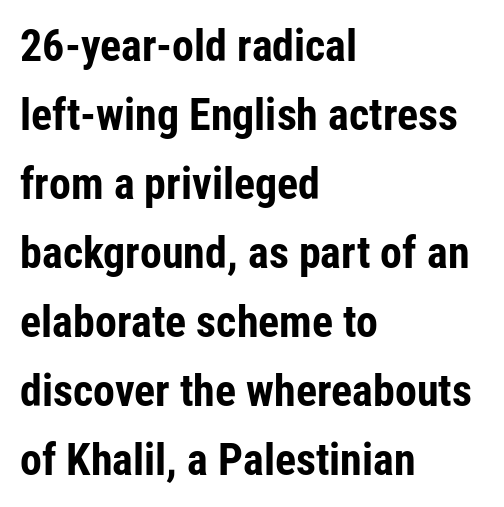
{"serif": "no", "italic": "no", "bold": "yes", "weight": "bold", "width": "condensed", "stroke_contrast": "low", "x_height": "medium", "monospaced": "no", "underline": "no", "align": "left", "line_spacing": "normal", "line_spacing_ratio": 1.57, "letter_spacing": "normal", "letter_spacing_em": 0.0, "glyph_px": 44}
